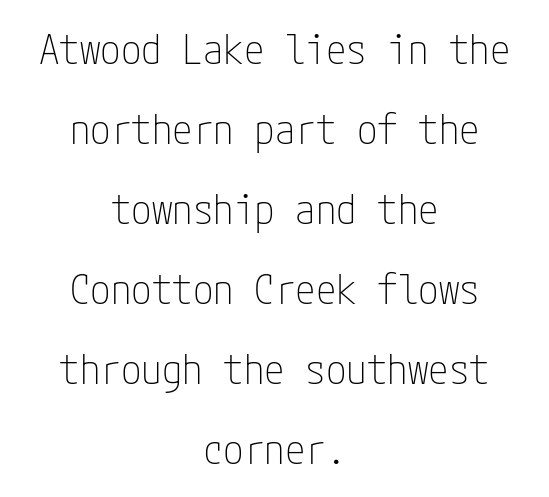
Q: Is the text bold? A: No.
Q: Is the text italic (slanted)? A: No, it is upright.
Q: Is the typeface a serif or a sans-serif typeface? A: Sans-serif.
Q: Is the text underlined? A: No.
Q: How is the paragraph aligned? A: Centered.
Q: Is the spacing between letters normal or unusually wide? A: Normal.
Q: Is the spacing between lines tight, normal or loose? A: Loose.
Q: Width (condensed, normal, or wide)? A: Condensed.
Q: Stroke contrast? A: Low.
Q: x-height? A: Medium.
